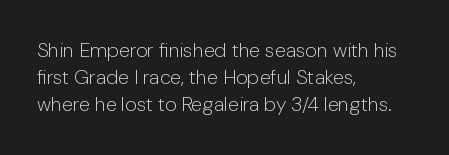
{"italic": "no", "bold": "no", "underline": "no", "align": "left", "line_spacing": "normal", "line_spacing_ratio": 1.35, "letter_spacing": "normal", "letter_spacing_em": 0.0, "glyph_px": 20}
